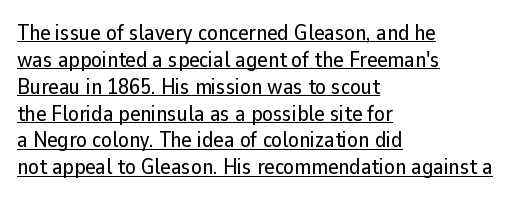
{"italic": "no", "underline": "yes", "align": "left", "line_spacing_ratio": 1.22, "letter_spacing": "normal", "letter_spacing_em": 0.0, "glyph_px": 22}
